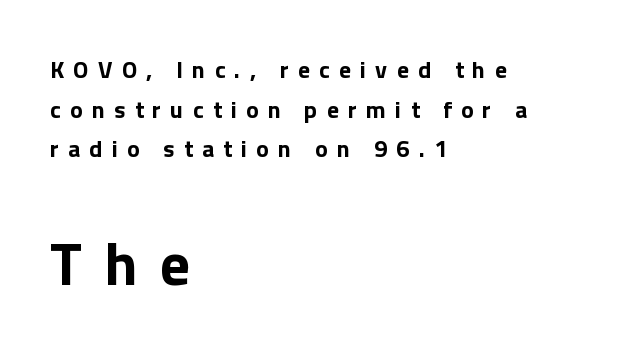
Q: Is the text bold? A: Yes.
Q: Is the text italic (slanted)? A: No, it is upright.
Q: Is the typeface a serif or a sans-serif typeface? A: Sans-serif.
Q: Is the text underlined? A: No.
Q: How is the paragraph aligned? A: Left-aligned.
Q: Is the spacing between letters normal or unusually wide? A: Unusually wide.
Q: Is the spacing between lines tight, normal or loose? A: Normal.
Q: Which block of text is set in a larger size, the first (top) or the second (bottom)? A: The second (bottom) one.
Q: Width (condensed, normal, or wide)? A: Normal.
Q: Stroke contrast? A: Low.
Q: x-height? A: Medium.
Q: Monospaced? A: No.
